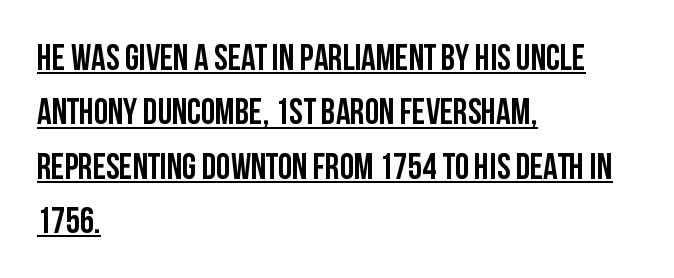
{"serif": "no", "italic": "no", "bold": "yes", "weight": "semibold", "width": "condensed", "stroke_contrast": "low", "x_height": "large", "monospaced": "no", "underline": "yes", "align": "left", "line_spacing": "normal", "line_spacing_ratio": 1.51, "letter_spacing": "normal", "letter_spacing_em": 0.0, "glyph_px": 36}
